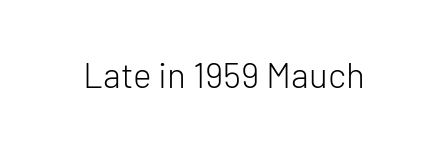
The image shows 35 px light sans-serif type, upright; set normal letter spacing, not underlined; low stroke contrast and a medium x-height.
